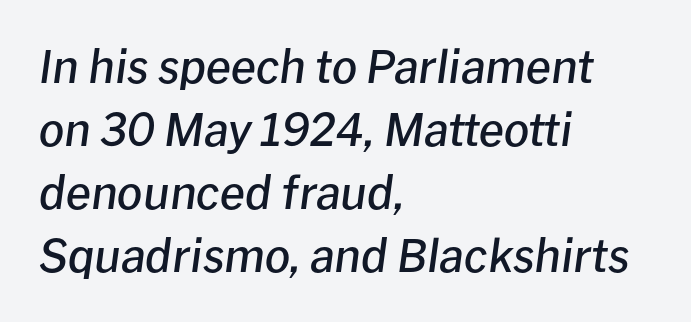
The image shows 45 px semibold type, italic (leaning right); set left-aligned, normal line spacing (1.4x), normal letter spacing, not underlined; low stroke contrast and a medium x-height.
